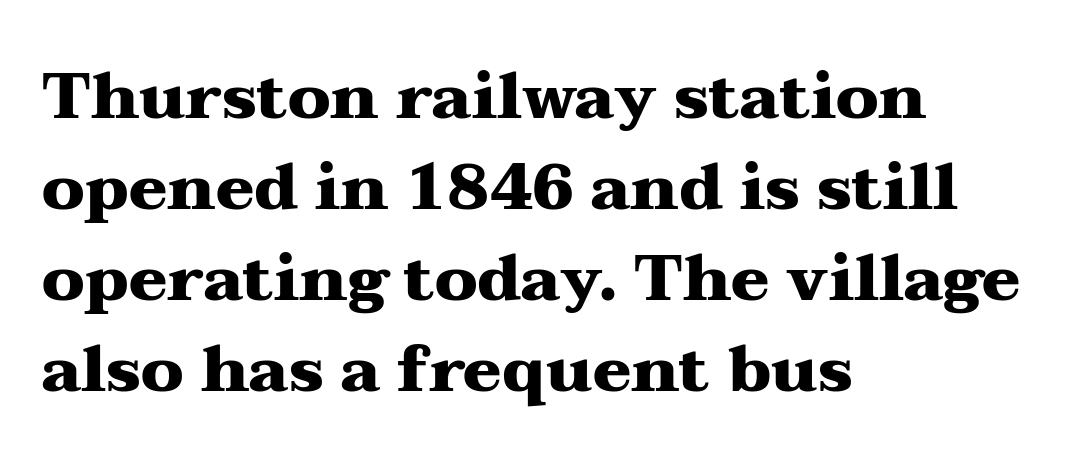
The image shows 64 px heavy, wide serif type, upright; set left-aligned, normal line spacing (1.42x), normal letter spacing, not underlined; medium stroke contrast and a medium x-height.
